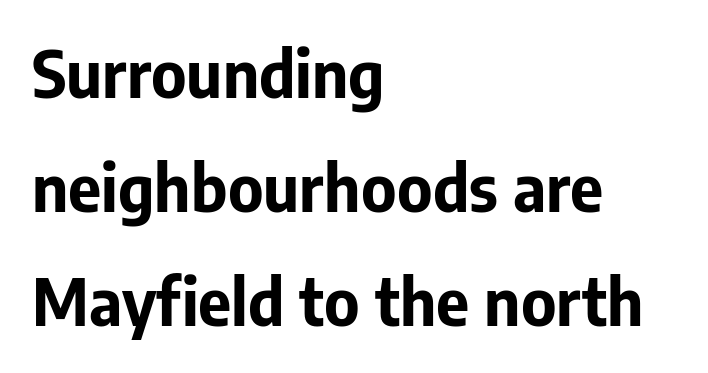
The image shows 64 px bold sans-serif type, upright; set left-aligned, line spacing 1.78x, normal letter spacing, not underlined; low stroke contrast and a medium x-height.
